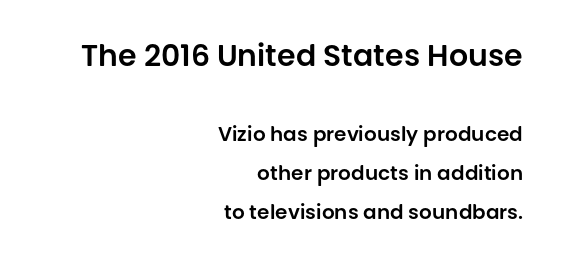
{"serif": "no", "italic": "no", "width": "normal", "stroke_contrast": "low", "x_height": "large", "monospaced": "no", "underline": "no", "align": "right", "line_spacing": "loose", "line_spacing_ratio": 1.96, "letter_spacing": "normal", "letter_spacing_em": 0.0, "larger_block": "first", "size_ratio": 1.5, "glyph_px": 30}
